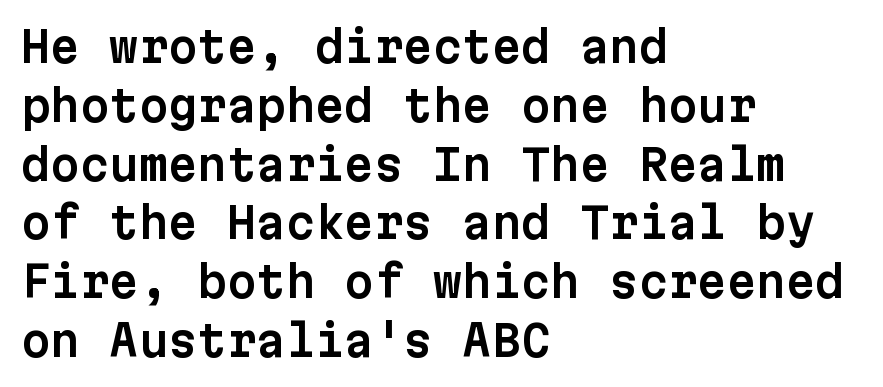
Typographically, this falls in the sans-serif category. These lines keep a tight, regular rhythm from letter to letter. The foot of each line stays bare and open. The compositor pushed each line to the left boundary.
